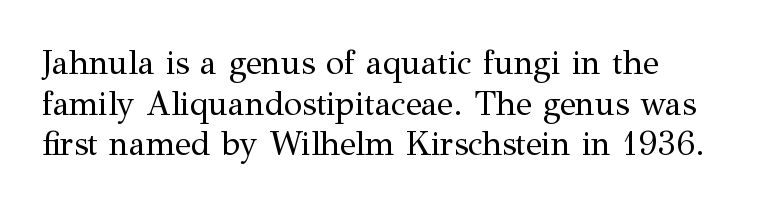
Nobody drew a line under any word here. Varying glyph widths throughout — classic text-font behaviour. Horizontal alignment here is leftward, the default for most running prose. A quiet, ordinary-to-light weight characterises the typeface. The typography opts for an upright posture over an oblique one.
